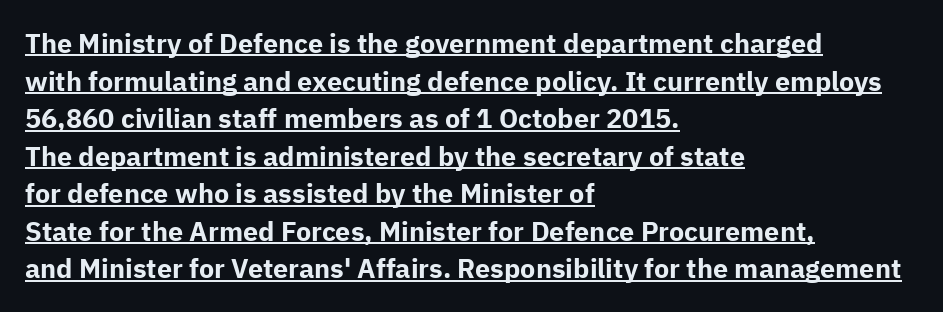
The image shows 27 px bold type, upright; set left-aligned, normal line spacing (1.39x), normal letter spacing, underlined.
